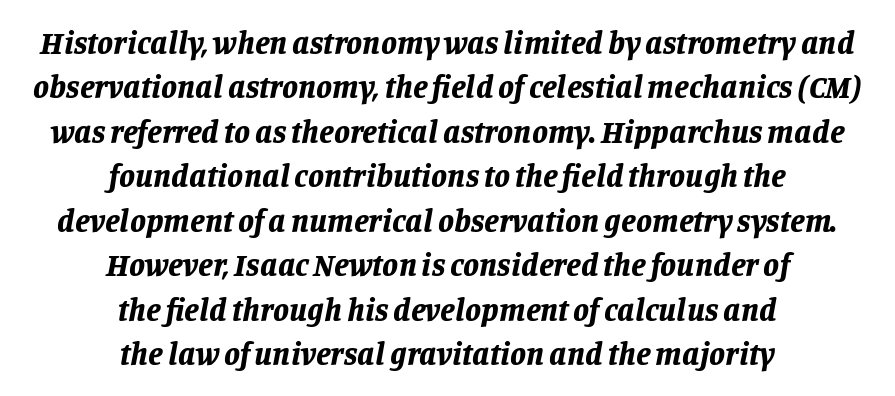
{"italic": "yes", "lean": "right", "slant_degrees": 11, "bold": "yes", "weight": "bold", "width": "normal", "stroke_contrast": "low", "x_height": "large", "monospaced": "no", "underline": "no", "align": "center", "line_spacing": "normal", "line_spacing_ratio": 1.39, "letter_spacing": "normal", "letter_spacing_em": 0.0, "glyph_px": 32}
